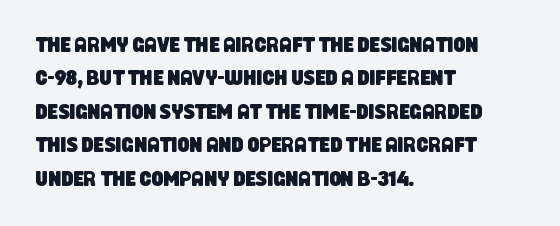
Q: Is the text underlined? A: No.
Q: How is the paragraph aligned? A: Left-aligned.
Q: Is the spacing between letters normal or unusually wide? A: Normal.
Q: Is the spacing between lines tight, normal or loose? A: Normal.
